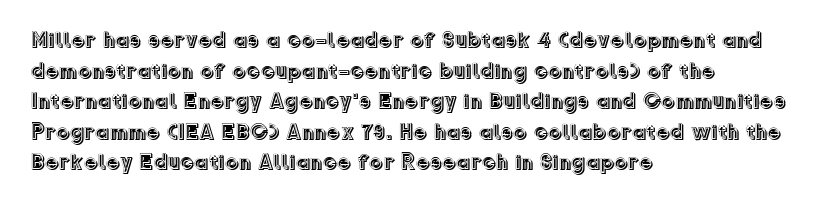
{"italic": "no", "underline": "no", "align": "left", "line_spacing": "normal", "line_spacing_ratio": 1.39, "letter_spacing": "normal", "letter_spacing_em": 0.0, "glyph_px": 22}
